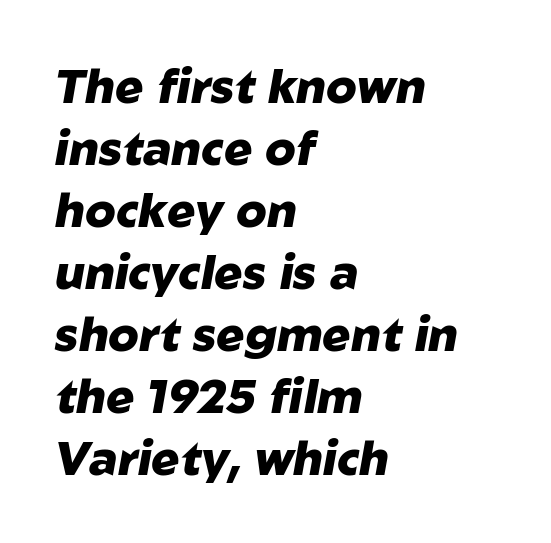
{"italic": "yes", "lean": "right", "slant_degrees": 10, "bold": "yes", "weight": "heavy", "width": "normal", "stroke_contrast": "low", "x_height": "medium", "monospaced": "no", "underline": "no", "align": "left", "line_spacing": "normal", "line_spacing_ratio": 1.32, "letter_spacing": "normal", "letter_spacing_em": 0.0, "glyph_px": 47}
